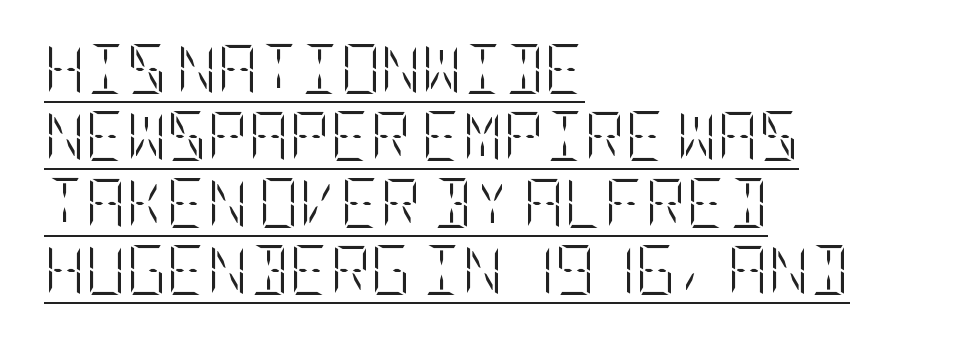
{"italic": "no", "bold": "no", "weight": "light", "width": "condensed", "stroke_contrast": "low", "x_height": "large", "underline": "yes", "align": "left", "line_spacing": "normal", "line_spacing_ratio": 1.34, "letter_spacing": "normal", "letter_spacing_em": 0.0, "glyph_px": 50}
